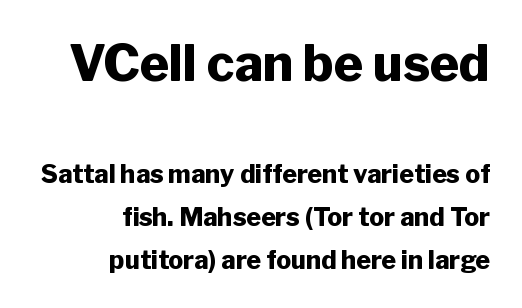
The image shows 50 px heavy sans-serif type, upright; set right-aligned, line spacing 1.72x, normal letter spacing, not underlined; the first (top) block is 2.0x larger; low stroke contrast and a medium x-height.
